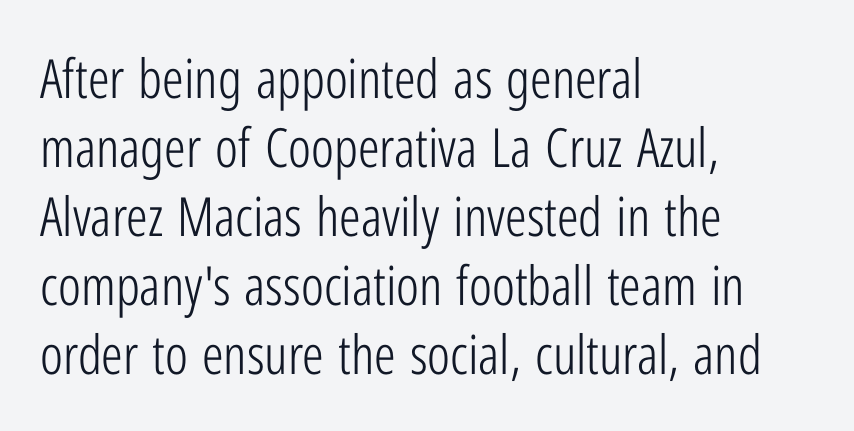
Q: Is the text bold? A: No.
Q: Is the text italic (slanted)? A: No, it is upright.
Q: Is the typeface a serif or a sans-serif typeface? A: Sans-serif.
Q: Is the text underlined? A: No.
Q: How is the paragraph aligned? A: Left-aligned.
Q: Is the spacing between letters normal or unusually wide? A: Normal.
Q: Is the spacing between lines tight, normal or loose? A: Normal.
Q: Width (condensed, normal, or wide)? A: Condensed.
Q: Stroke contrast? A: Low.
Q: x-height? A: Medium.
Q: Monospaced? A: No.
